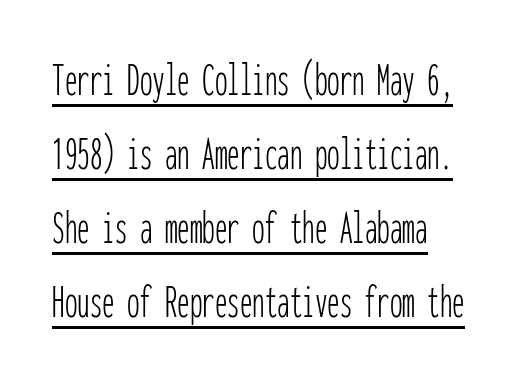
The image shows 50 px thin, condensed sans-serif type, upright, monospaced; set left-aligned, normal line spacing (1.48x), normal letter spacing, underlined; low stroke contrast and a medium x-height.
